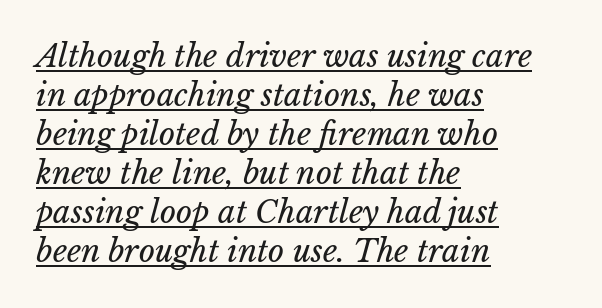
Does the lettering tilt? It does — this is italic. Honestly, the row spacing looks completely unremarkable. The letters advance in unequal steps, a hallmark of proportional type. The tracking reads as untouched default to a designer's eye.
